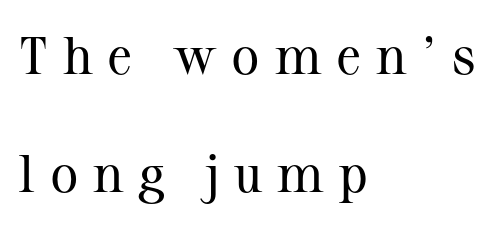
{"serif": "yes", "italic": "no", "bold": "no", "weight": "regular", "width": "normal", "stroke_contrast": "medium", "x_height": "medium", "monospaced": "no", "underline": "no", "align": "left", "line_spacing": "loose", "line_spacing_ratio": 2.22, "letter_spacing": "wide", "letter_spacing_em": 0.28, "glyph_px": 53}
